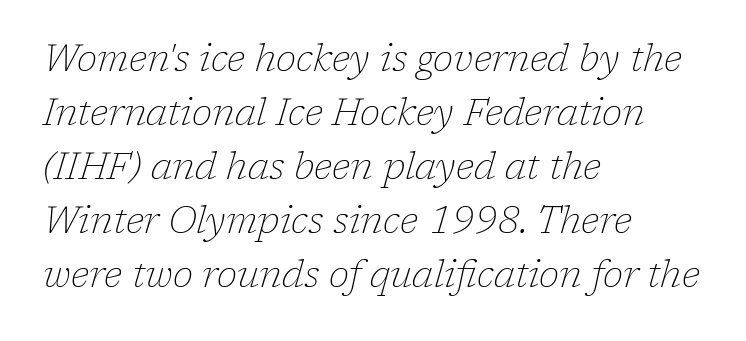
Slanted lettering throughout. The horizontal fit of the characters is conventional and even. The area under the type is left untouched. The face used here is proportionally spaced, like ordinary book or web type.
